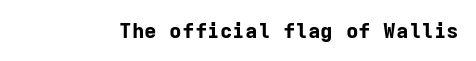
{"italic": "no", "bold": "yes", "underline": "no", "letter_spacing": "normal", "letter_spacing_em": 0.0, "glyph_px": 21}
